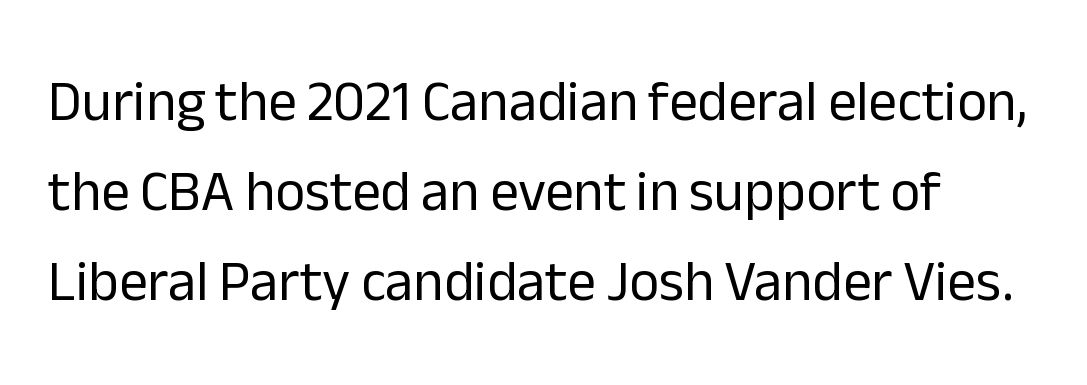
{"serif": "no", "italic": "no", "bold": "no", "weight": "regular", "width": "normal", "stroke_contrast": "low", "x_height": "medium", "monospaced": "no", "underline": "no", "line_spacing": "normal", "line_spacing_ratio": 1.58, "letter_spacing": "normal", "letter_spacing_em": 0.0, "glyph_px": 57}
